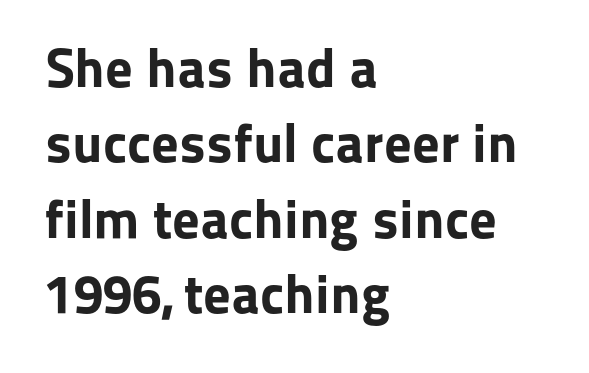
Line spacing here is normal. Rule under the text: the space is simply empty. Italic? Not at all — the glyphs are vertical. Is the letter spacing exaggerated? No — it looks like the ordinary default. The typesetter chose a ragged-right arrangement here.
